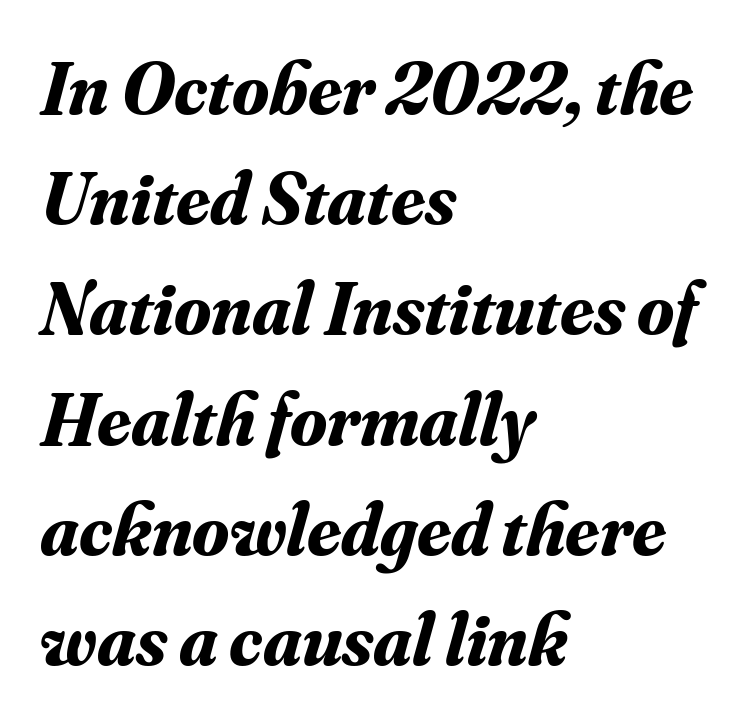
{"serif": "yes", "italic": "yes", "lean": "right", "slant_degrees": 16, "bold": "yes", "weight": "bold", "width": "normal", "stroke_contrast": "medium", "x_height": "small", "monospaced": "no", "underline": "no", "align": "left", "line_spacing": "normal", "line_spacing_ratio": 1.47, "letter_spacing": "normal", "letter_spacing_em": 0.0, "glyph_px": 75}
